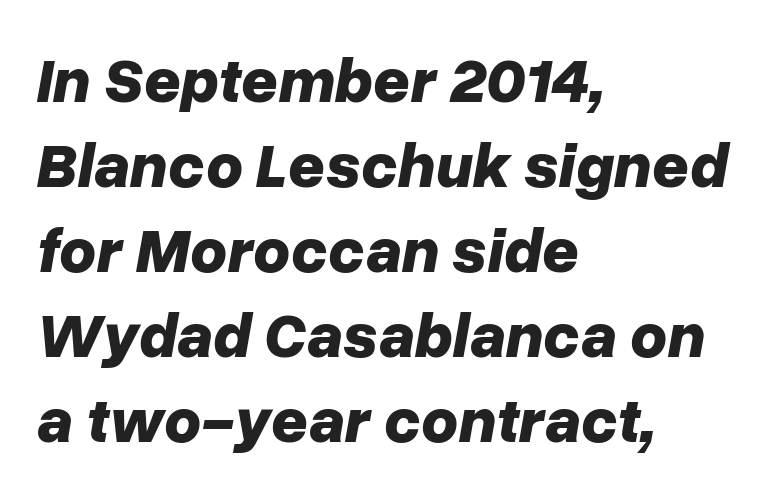
{"italic": "yes", "lean": "right", "slant_degrees": 10, "bold": "yes", "weight": "bold", "width": "normal", "stroke_contrast": "low", "x_height": "medium", "monospaced": "no", "underline": "no", "align": "left", "line_spacing": "normal", "line_spacing_ratio": 1.33, "letter_spacing": "normal", "letter_spacing_em": 0.0, "glyph_px": 64}
